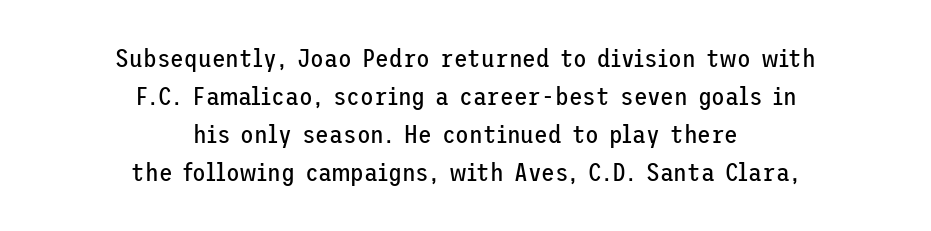
Q: Is the text bold? A: No.
Q: Is the text italic (slanted)? A: No, it is upright.
Q: Is the text underlined? A: No.
Q: How is the paragraph aligned? A: Centered.
Q: Is the spacing between letters normal or unusually wide? A: Normal.
Q: Is the spacing between lines tight, normal or loose? A: Normal.
